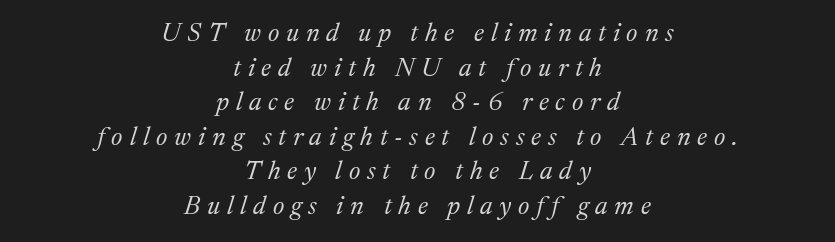
Between one letter and the next there's a generous, obvious gap. The leading is moderate, giving the passage an even texture. The font is comparable to plain body text, perhaps lighter. An italicized treatment has been applied to the whole sample. A student would call this center alignment; a typographer would say set centered. Has an underline been added? It has not.
